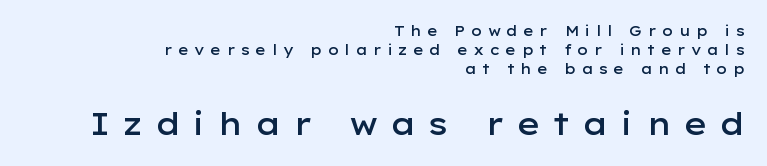
The image shows 31 px semibold, wide sans-serif type, upright; set right-aligned, normal line spacing (1.37x), unusually wide letter spacing (+0.38 em), not underlined; the second (bottom) block is 2.21x larger; low stroke contrast and a medium x-height.
